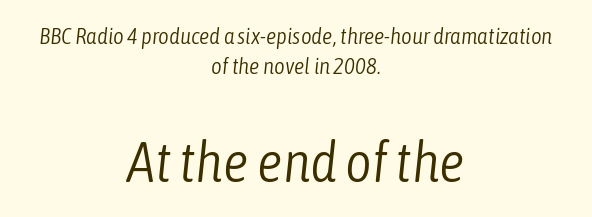
Here the second block reads like a headline and the first like body copy. Leading matches the norm, producing a regular column. The lettering tilts uniformly, giving the passage an italic look. Descenders are the only things crossing below the line.
